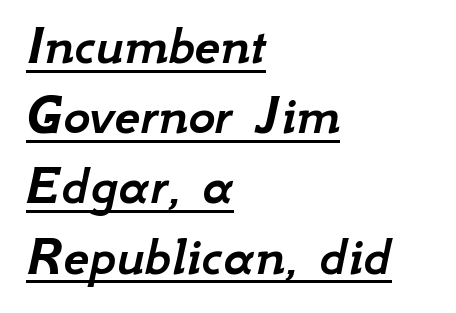
The image shows 58 px text type, italic (leaning right); set left-aligned, line spacing 1.21x, normal letter spacing, underlined; low stroke contrast and a small x-height.
